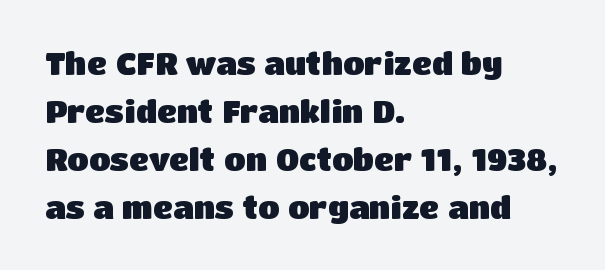
Q: Is the text bold? A: Yes.
Q: Is the text italic (slanted)? A: No, it is upright.
Q: Is the typeface a serif or a sans-serif typeface? A: Sans-serif.
Q: Is the text underlined? A: No.
Q: How is the paragraph aligned? A: Left-aligned.
Q: Is the spacing between letters normal or unusually wide? A: Normal.
Q: Is the spacing between lines tight, normal or loose? A: Normal.
Q: Width (condensed, normal, or wide)? A: Normal.
Q: Stroke contrast? A: Low.
Q: x-height? A: Large.
Q: Monospaced? A: No.
